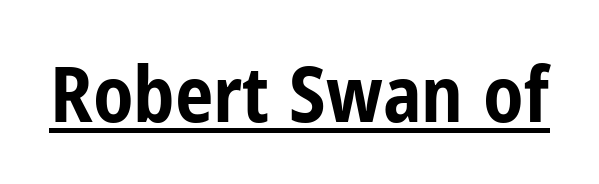
Q: Is the text bold? A: Yes.
Q: Is the text italic (slanted)? A: No, it is upright.
Q: Is the typeface a serif or a sans-serif typeface? A: Sans-serif.
Q: Is the text underlined? A: Yes.
Q: Is the spacing between letters normal or unusually wide? A: Normal.
Q: Width (condensed, normal, or wide)? A: Condensed.
Q: Stroke contrast? A: Low.
Q: x-height? A: Medium.
Q: Monospaced? A: No.
